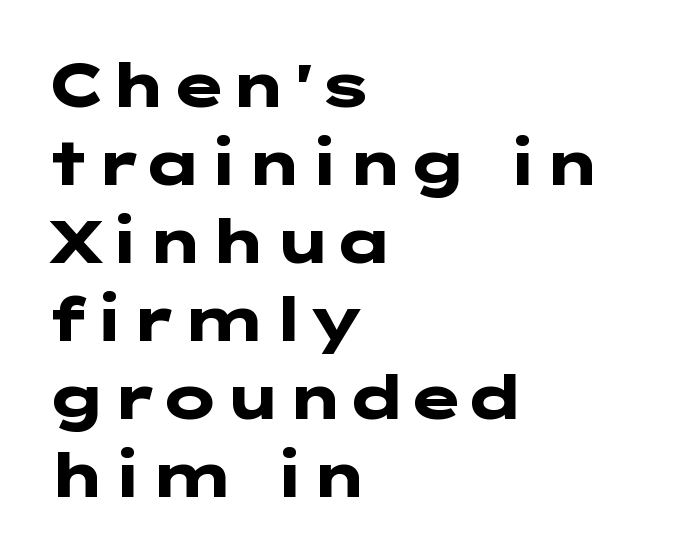
The image shows 61 px heavy, wide sans-serif type, upright; set left-aligned, normal line spacing (1.28x), normal letter spacing, not underlined; low stroke contrast and a medium x-height.
